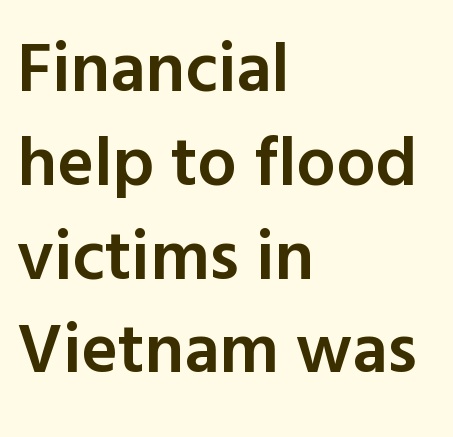
The image shows 70 px semibold sans-serif type, upright; set left-aligned, normal line spacing (1.34x), normal letter spacing, not underlined; a medium x-height.
